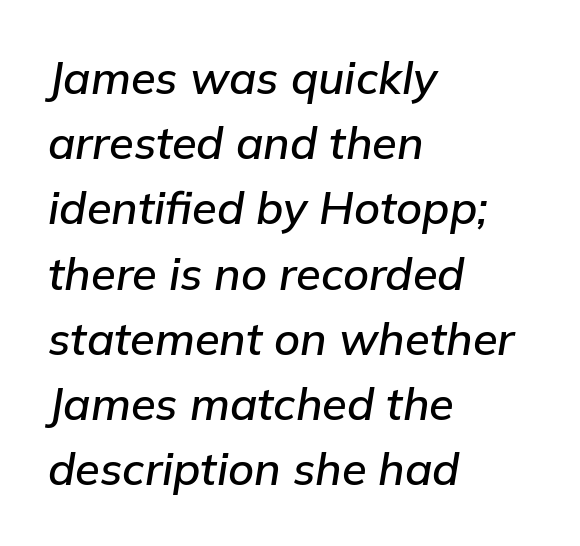
Q: Is the text italic (slanted)? A: Yes, it leans right by about 9 degrees.
Q: Is the text underlined? A: No.
Q: How is the paragraph aligned? A: Left-aligned.
Q: Is the spacing between letters normal or unusually wide? A: Normal.
Q: Is the spacing between lines tight, normal or loose? A: Normal.
Q: Width (condensed, normal, or wide)? A: Normal.
Q: Stroke contrast? A: Low.
Q: x-height? A: Medium.
Q: Monospaced? A: No.
